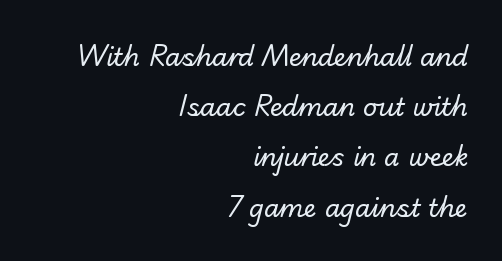
Is the type heavy? It reads as light-to-regular instead. Whoever set this chose breathing room over compactness in the vertical rhythm. Glance below the letters and you will spot only blank space. Compared with typical body copy, the letter spacing here is the same.
